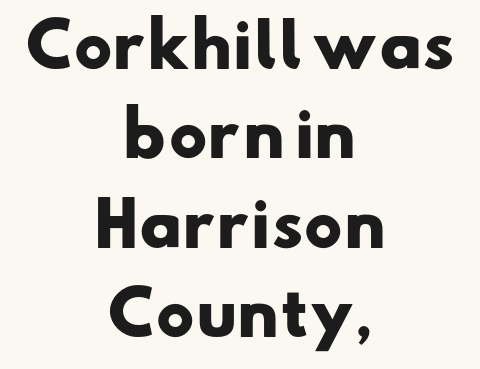
Q: Is the text bold? A: Yes.
Q: Is the typeface a serif or a sans-serif typeface? A: Sans-serif.
Q: Is the text underlined? A: No.
Q: How is the paragraph aligned? A: Centered.
Q: Is the spacing between letters normal or unusually wide? A: Normal.
Q: Is the spacing between lines tight, normal or loose? A: Normal.
Q: Width (condensed, normal, or wide)? A: Wide.
Q: Stroke contrast? A: Low.
Q: x-height? A: Small.
Q: Monospaced? A: No.
